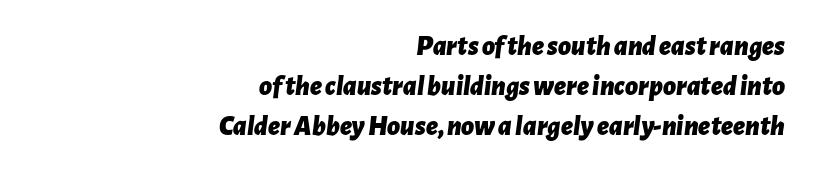
Q: Is the text bold? A: Yes.
Q: Is the text italic (slanted)? A: Yes, it leans right by about 7 degrees.
Q: Is the text underlined? A: No.
Q: How is the paragraph aligned? A: Right-aligned.
Q: Is the spacing between letters normal or unusually wide? A: Normal.
Q: Is the spacing between lines tight, normal or loose? A: Normal.
Q: Width (condensed, normal, or wide)? A: Normal.
Q: Stroke contrast? A: Low.
Q: x-height? A: Medium.
Q: Monospaced? A: No.
